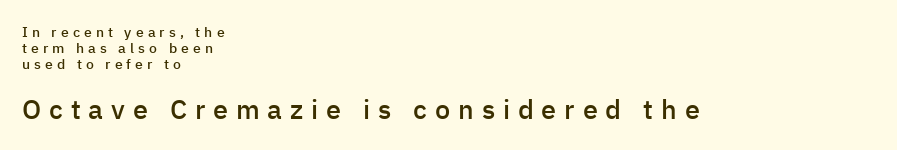
{"italic": "no", "bold": "semi", "underline": "no", "align": "left", "line_spacing": "tight", "line_spacing_ratio": 1.13, "letter_spacing": "wide", "letter_spacing_em": 0.29, "larger_block": "second", "size_ratio": 1.93, "glyph_px": 27}
